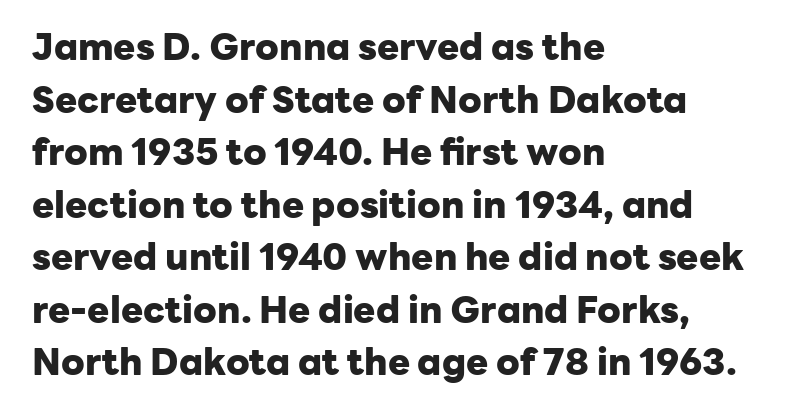
{"serif": "no", "italic": "no", "bold": "yes", "weight": "heavy", "width": "normal", "stroke_contrast": "low", "x_height": "medium", "monospaced": "no", "underline": "no", "align": "left", "line_spacing": "normal", "line_spacing_ratio": 1.42, "letter_spacing": "normal", "letter_spacing_em": 0.0, "glyph_px": 37}
